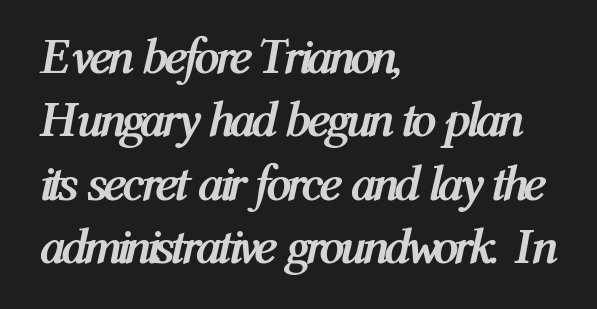
The image shows 50 px semibold, condensed type, italic (leaning right); set left-aligned, normal line spacing (1.27x), normal letter spacing, not underlined; medium stroke contrast and a medium x-height.
